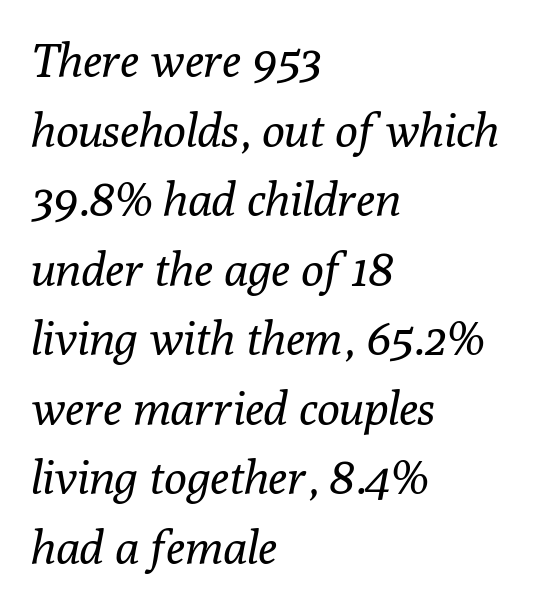
The image shows 47 px regular-weight serif type, italic (leaning right); set left-aligned, normal line spacing (1.48x), normal letter spacing, not underlined; low stroke contrast and a medium x-height.
